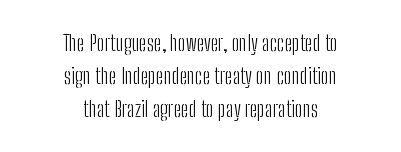
The font's upright variant was chosen for this text. The lines sit at an ordinary, default distance from one another. How are the letters spaced? Ordinarily, with no added tracking. Compared with a flush-left layout, this one balances lines on the center instead.
